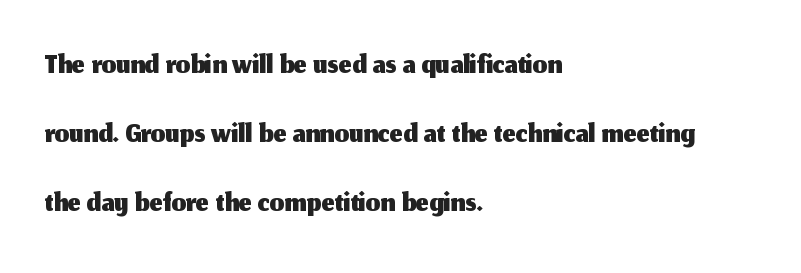
The designer left line spacing at the default. The string is rendered with underlining switched off. There is no visible air inserted between adjacent glyphs. Letterform terminals end flat and unadorned throughout the passage. In terms of posture, this sample is upright.
